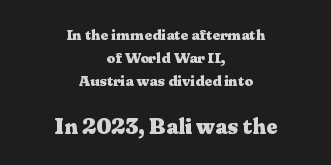
{"italic": "no", "bold": "yes", "underline": "no", "align": "center", "line_spacing": "normal", "line_spacing_ratio": 1.54, "letter_spacing": "normal", "letter_spacing_em": 0.0, "larger_block": "second", "size_ratio": 1.47, "glyph_px": 22}
